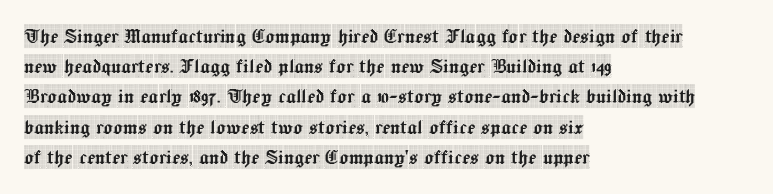
Leading: standard. Ascenders rise straight up at ninety degrees. The text block is weighted toward the left margin, trailing off unevenly rightward. Default kerning and tracking; the words read as compact shapes. Underlining? Definitely not there.
